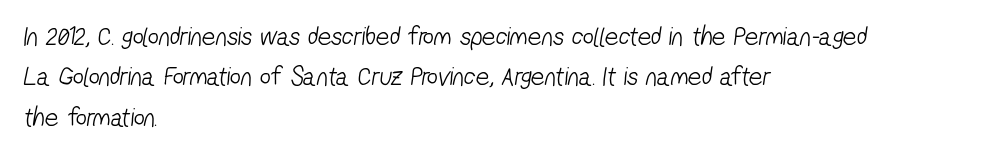
The image shows 27 px text type; set left-aligned, normal line spacing (1.5x), normal letter spacing, not underlined.
